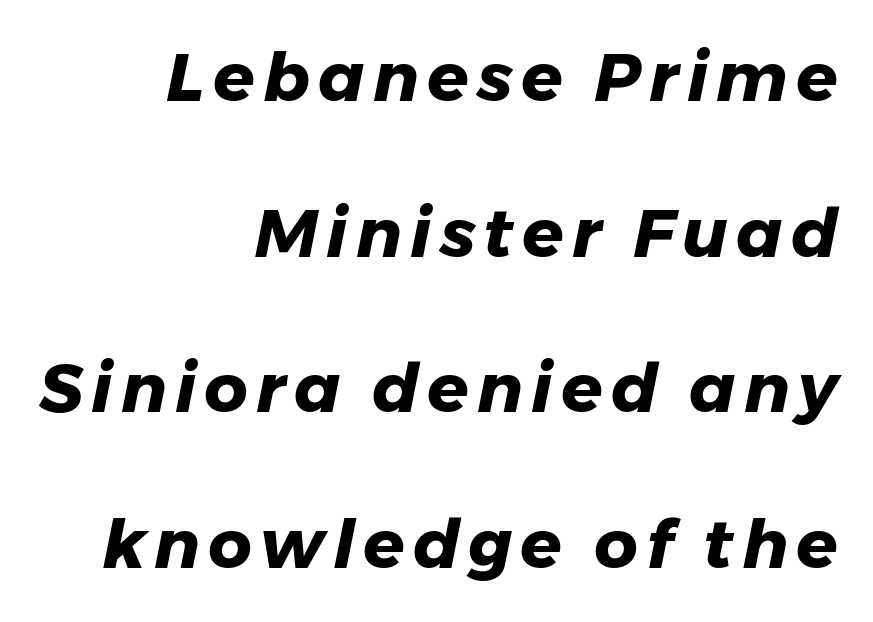
The letters advance in unequal steps, a hallmark of proportional type. The font is running at its bold setting. Teacher's note: observe the even right margin — that is flush-right alignment. The specimen reads as italic at a glance.
